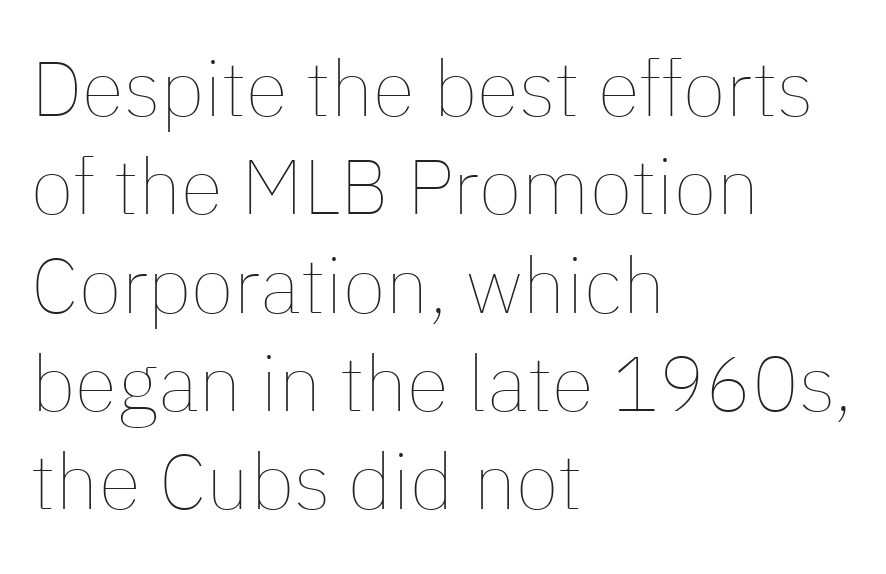
The image shows 78 px thin type, upright; set left-aligned, normal line spacing (1.26x), normal letter spacing, not underlined; low stroke contrast and a medium x-height.
